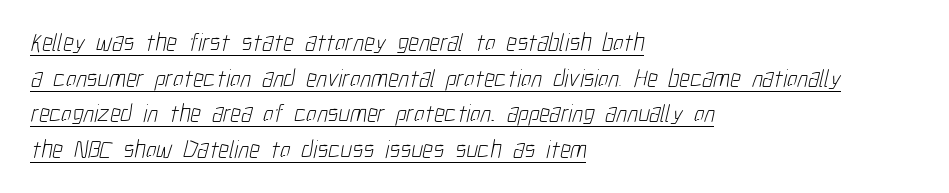
The image shows 25 px text type; set left-aligned, normal line spacing (1.43x), normal letter spacing, underlined.
